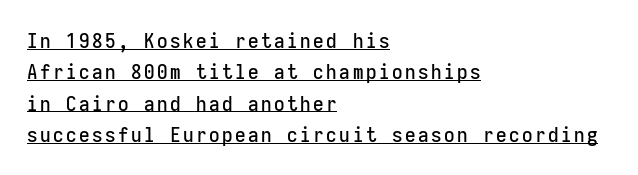
{"italic": "no", "underline": "yes", "align": "left", "line_spacing": "normal", "line_spacing_ratio": 1.49, "glyph_px": 21}
